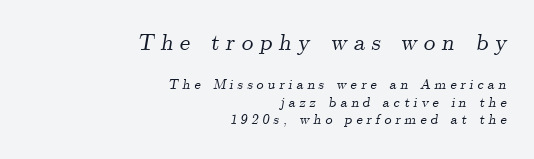
The image shows 23 px text type, italic (leaning right); set right-aligned, normal line spacing (1.25x), unusually wide letter spacing (+0.28 em), not underlined; the first (top) block is 1.64x larger.
